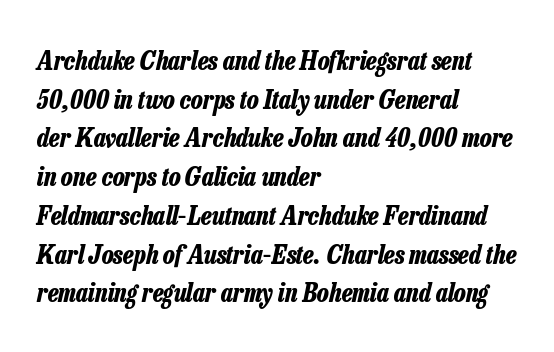
The image shows 26 px bold type, italic (leaning right); set left-aligned, normal line spacing (1.49x), normal letter spacing, not underlined.
